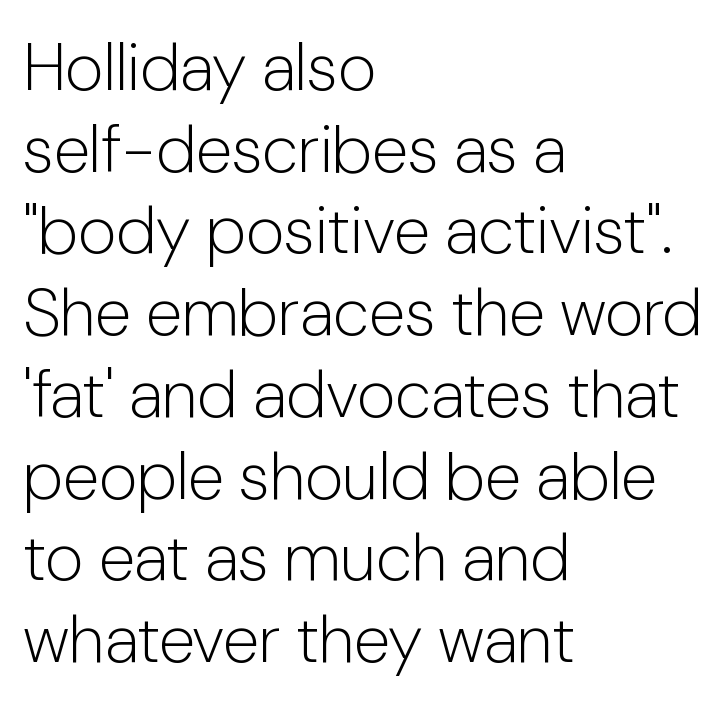
The image shows 67 px light sans-serif type, upright; set left-aligned, line spacing 1.22x, normal letter spacing, not underlined; low stroke contrast and a medium x-height.
